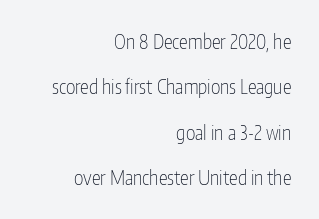
Q: Is the text bold? A: No.
Q: Is the text italic (slanted)? A: No, it is upright.
Q: Is the text underlined? A: No.
Q: How is the paragraph aligned? A: Right-aligned.
Q: Is the spacing between letters normal or unusually wide? A: Normal.
Q: Is the spacing between lines tight, normal or loose? A: Loose.
